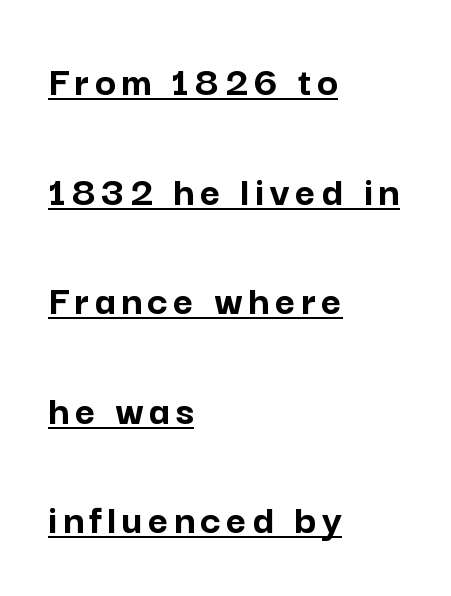
The image shows 44 px semibold sans-serif type, upright; set left-aligned, loose line spacing (2.49x), underlined; low stroke contrast and a medium x-height.
